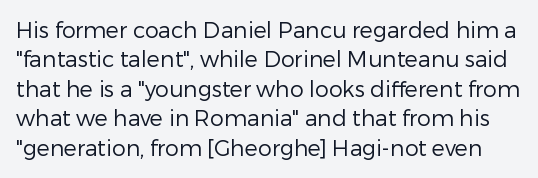
{"italic": "no", "bold": "no", "underline": "no", "line_spacing": "normal", "line_spacing_ratio": 1.34, "letter_spacing": "normal", "letter_spacing_em": 0.0, "glyph_px": 22}
